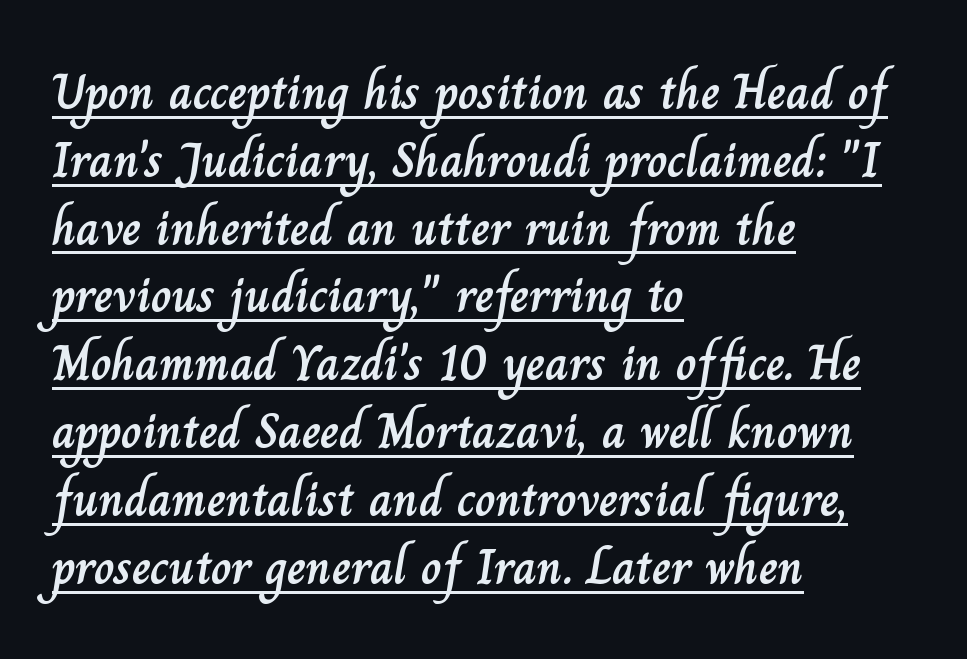
Q: Is the text italic (slanted)? A: Yes.
Q: Is the text underlined? A: Yes.
Q: How is the paragraph aligned? A: Left-aligned.
Q: Is the spacing between letters normal or unusually wide? A: Normal.
Q: Is the spacing between lines tight, normal or loose? A: Normal.
Q: Width (condensed, normal, or wide)? A: Normal.
Q: Stroke contrast? A: Low.
Q: x-height? A: Small.
Q: Monospaced? A: No.
